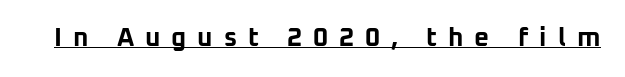
{"italic": "no", "bold": "yes", "underline": "yes", "letter_spacing": "wide", "letter_spacing_em": 0.42, "glyph_px": 26}
